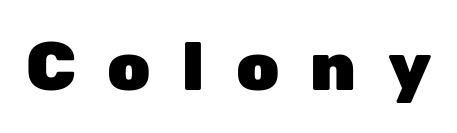
Heavy, bold letterforms. The letters carry no serifs — their stems end cleanly without finishing strokes. Style check: upright. This rendering widens character spacing well past its baseline value. Looks like regular typesetting: each glyph gets only the width it needs.
